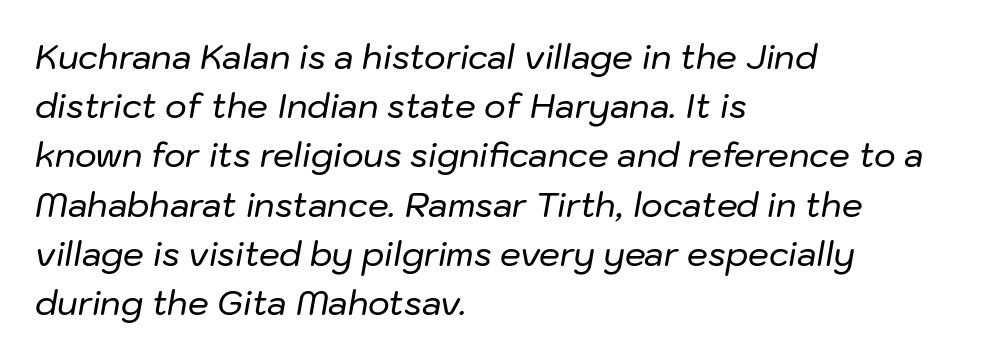
Q: Is the text italic (slanted)? A: Yes, it leans right by about 10 degrees.
Q: Is the text underlined? A: No.
Q: How is the paragraph aligned? A: Left-aligned.
Q: Is the spacing between letters normal or unusually wide? A: Normal.
Q: Is the spacing between lines tight, normal or loose? A: Normal.
Q: Width (condensed, normal, or wide)? A: Normal.
Q: Stroke contrast? A: Low.
Q: x-height? A: Medium.
Q: Monospaced? A: No.
